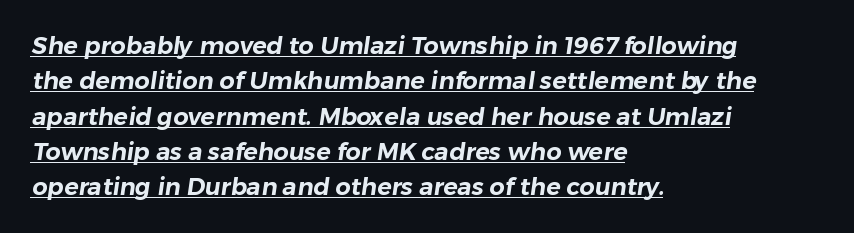
Q: Is the text underlined? A: Yes.
Q: How is the paragraph aligned? A: Left-aligned.
Q: Is the spacing between letters normal or unusually wide? A: Normal.
Q: Is the spacing between lines tight, normal or loose? A: Normal.
